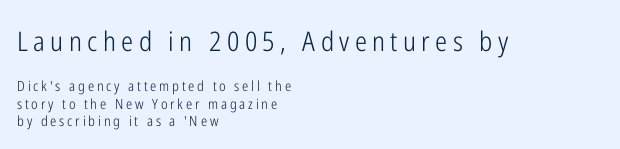
The paragraph has a hard left edge and a soft right edge. Italic? Not at all — the glyphs are vertical. Is there much room between lines? A standard amount, neither cramped nor airy. The first block has been scaled up relative to the second. Heft: none added — not bold. The zone under the glyphs is completely vacant.
